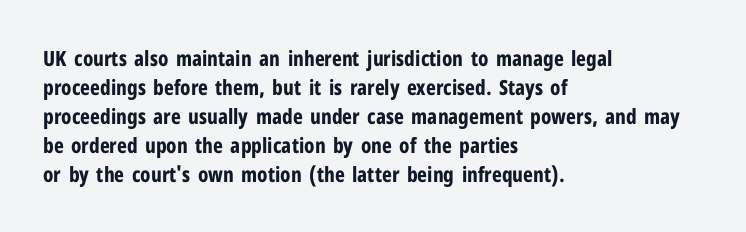
The image shows 21 px bold type, upright; set left-aligned, normal line spacing (1.38x), normal letter spacing, not underlined.
